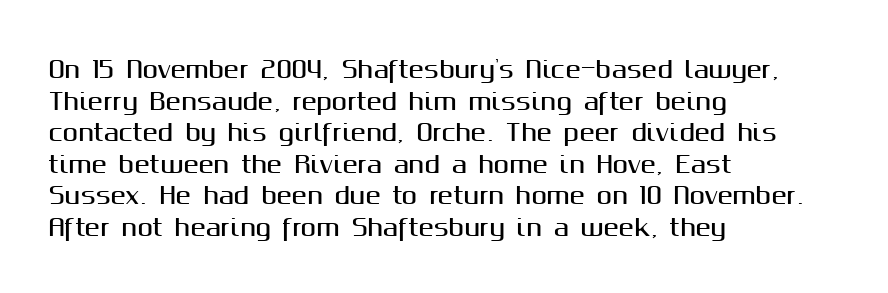
Q: Is the text italic (slanted)? A: No, it is upright.
Q: Is the text underlined? A: No.
Q: How is the paragraph aligned? A: Left-aligned.
Q: Is the spacing between letters normal or unusually wide? A: Normal.
Q: Is the spacing between lines tight, normal or loose? A: Normal.
